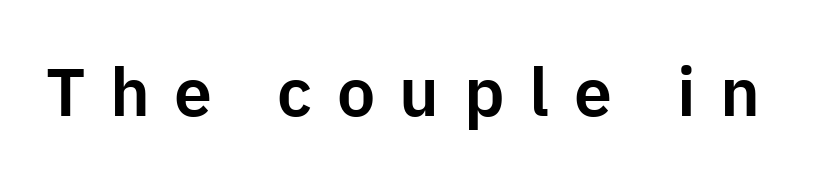
Q: Is the text italic (slanted)? A: No, it is upright.
Q: Is the typeface a serif or a sans-serif typeface? A: Sans-serif.
Q: Is the text underlined? A: No.
Q: Is the spacing between letters normal or unusually wide? A: Unusually wide.
Q: Width (condensed, normal, or wide)? A: Normal.
Q: Stroke contrast? A: Low.
Q: x-height? A: Medium.
Q: Monospaced? A: No.
